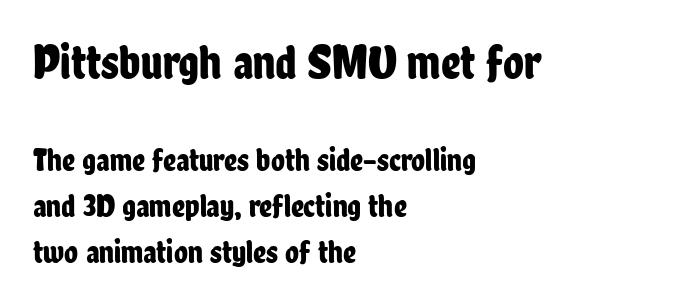
Q: Is the text italic (slanted)? A: No, it is upright.
Q: Is the typeface a serif or a sans-serif typeface? A: Sans-serif.
Q: Is the text underlined? A: No.
Q: How is the paragraph aligned? A: Left-aligned.
Q: Is the spacing between letters normal or unusually wide? A: Normal.
Q: Is the spacing between lines tight, normal or loose? A: Normal.
Q: Which block of text is set in a larger size, the first (top) or the second (bottom)? A: The first (top) one.
Q: Width (condensed, normal, or wide)? A: Condensed.
Q: Stroke contrast? A: Low.
Q: x-height? A: Medium.
Q: Monospaced? A: No.
